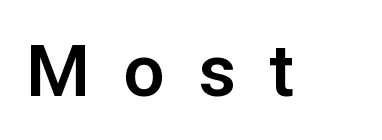
The image shows 72 px bold sans-serif type, upright; set unusually wide letter spacing (+0.48 em), not underlined; low stroke contrast and a medium x-height.
